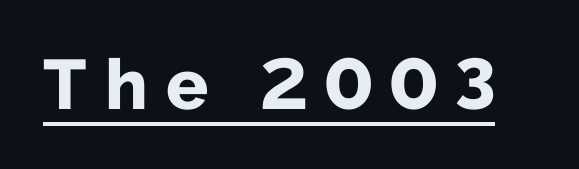
The image shows 70 px bold sans-serif type, upright; set unusually wide letter spacing (+0.26 em), underlined; low stroke contrast and a medium x-height.
